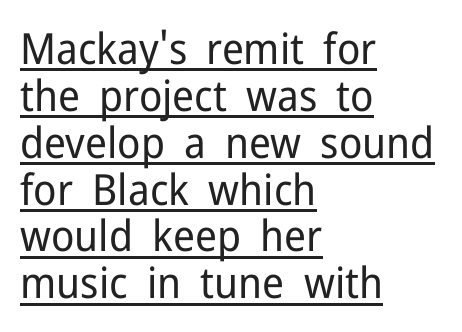
Honestly, the underline is the first thing you notice here. Quick note: not italic, upright. Default kerning and tracking; the words read as compact shapes. Casual observation: everything's shoved over to the left.
